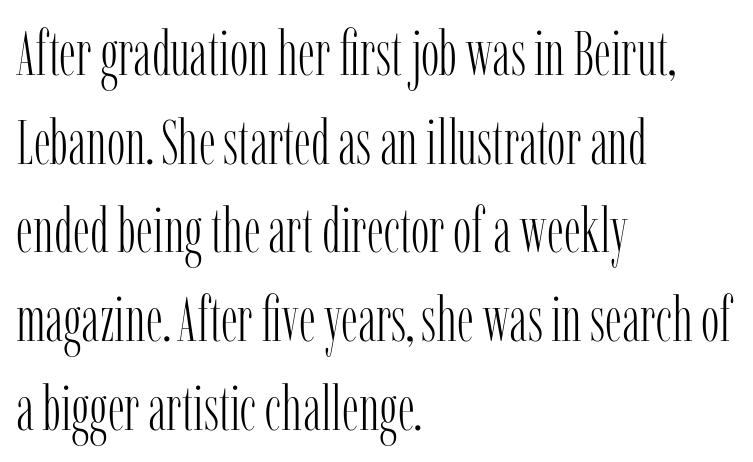
Decoration check: the copy has no underline. The specimen reads as upright at a glance. Regular leading. Is the block centered? No — it sits flush against the left margin. How are the letters spaced? Ordinarily, with no added tracking.
